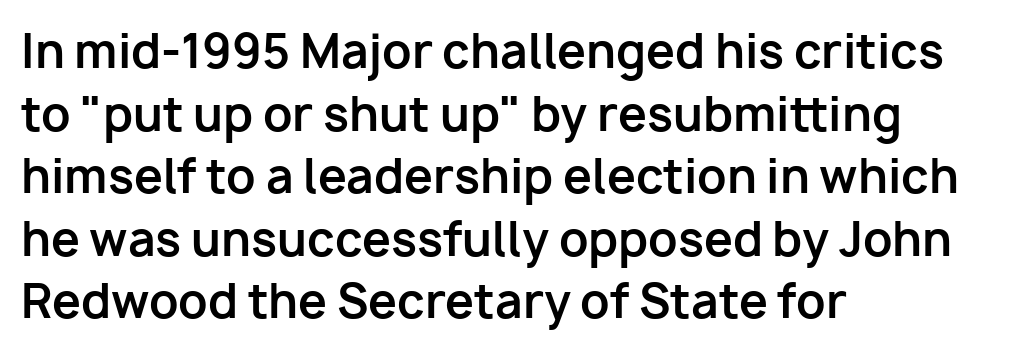
Unlike italic type, these characters show no tilt at all. The strokes are fattened all the way to bold. Vertically, the passage feels balanced, rows spaced as you'd expect. The letters advance in unequal steps, a hallmark of proportional type. This rendering features lettering with no underline. Observe the ordinary spacing: letters are neighbours, not strangers.
